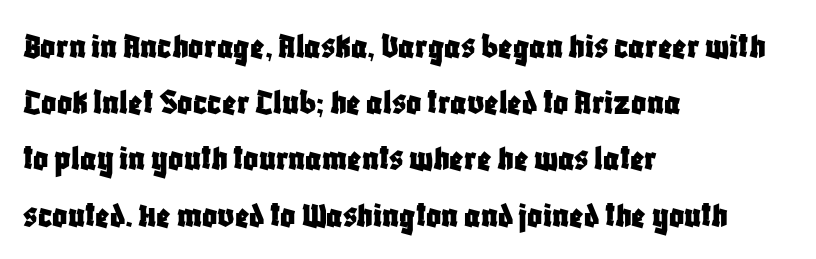
A student would call this left alignment; a typographer would say flush left, rag right. The type sits square on the baseline with zero lean. This sample uses a sans-serif face. The line texture is even and compact thanks to regular tracking. The words here are not underlined. Compared with typical paragraphs, the rows here are spaced about the same.
